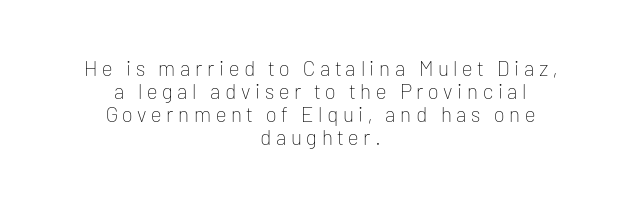
The lettering stays uniformly vertical, giving the passage a roman look. Glyph-to-glyph distance is far greater than everyday printed text. A centered setting, common on invitations and titles, is used for this passage. The words here are not underlined. The font is comparable to plain body text, perhaps lighter. Very little white space separates one row of letters from the next.
